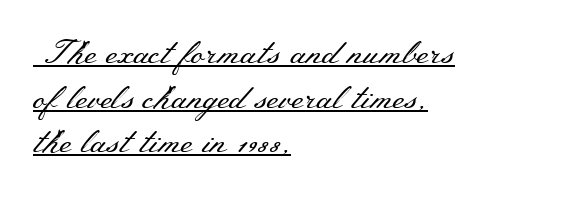
The passage shown is typed in a proportional face where columns would drift. Font category for this specimen: serif. The compositor pushed each line to the left boundary. In terms of leading, this rendering sits right in the middle. In designer terms, the underline attribute is active on this setting.
